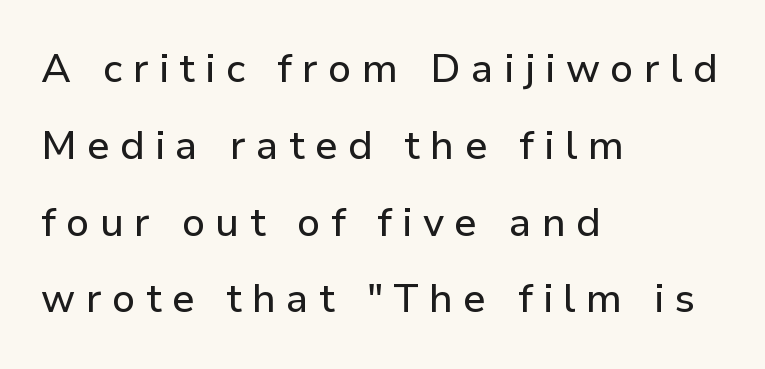
{"serif": "no", "italic": "no", "width": "normal", "stroke_contrast": "low", "x_height": "medium", "monospaced": "no", "underline": "no", "align": "left", "line_spacing": "loose", "line_spacing_ratio": 1.92, "letter_spacing": "wide", "letter_spacing_em": 0.26, "glyph_px": 40}
